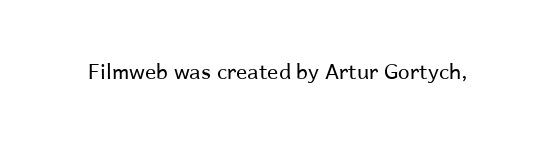
Q: Is the text bold? A: No.
Q: Is the text italic (slanted)? A: No, it is upright.
Q: Is the text underlined? A: No.
Q: Is the spacing between letters normal or unusually wide? A: Normal.
